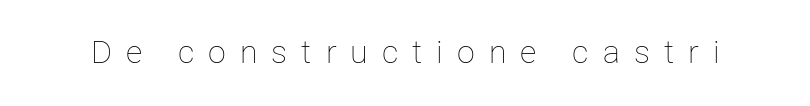
{"italic": "no", "bold": "no", "weight": "thin", "width": "normal", "stroke_contrast": "low", "x_height": "medium", "monospaced": "no", "underline": "no", "letter_spacing": "wide", "letter_spacing_em": 0.44, "glyph_px": 32}
